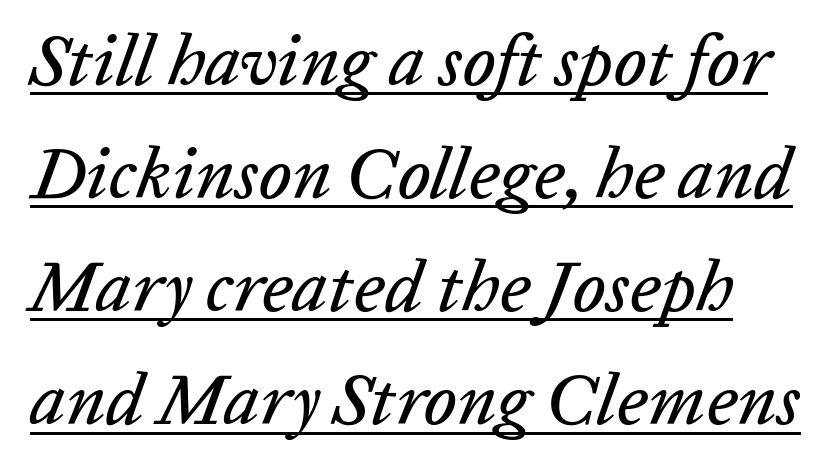
The image shows 72 px text type, italic (leaning right); set normal line spacing (1.57x), normal letter spacing, underlined; low stroke contrast and a medium x-height.
